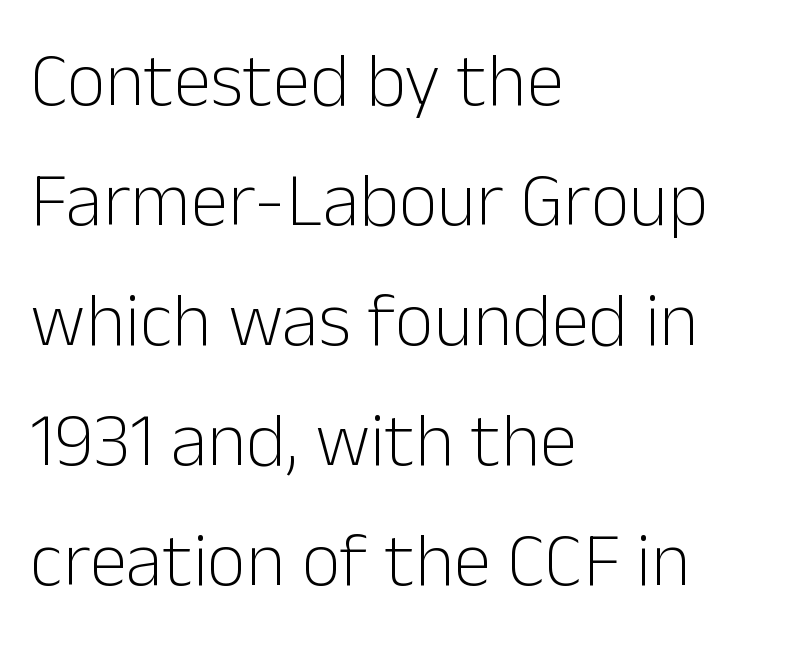
The image shows 76 px light sans-serif type, upright; set left-aligned, normal line spacing (1.58x), normal letter spacing, not underlined; low stroke contrast and a medium x-height.
